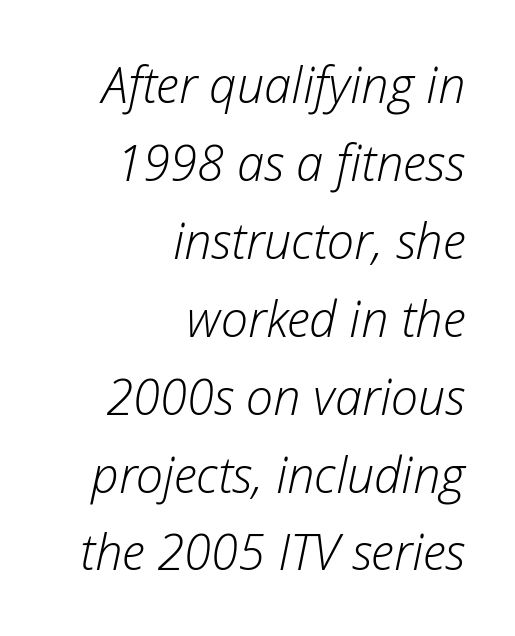
{"italic": "yes", "lean": "right", "slant_degrees": 12, "bold": "no", "weight": "light", "width": "normal", "stroke_contrast": "low", "x_height": "medium", "monospaced": "no", "underline": "no", "align": "right", "line_spacing": "normal", "line_spacing_ratio": 1.59, "letter_spacing": "normal", "letter_spacing_em": 0.0, "glyph_px": 49}
